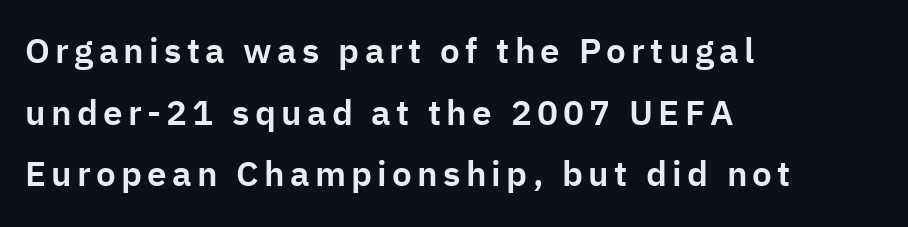
The image shows 35 px sans-serif type, upright; set left-aligned, line spacing 1.76x, not underlined; low stroke contrast and a medium x-height.
